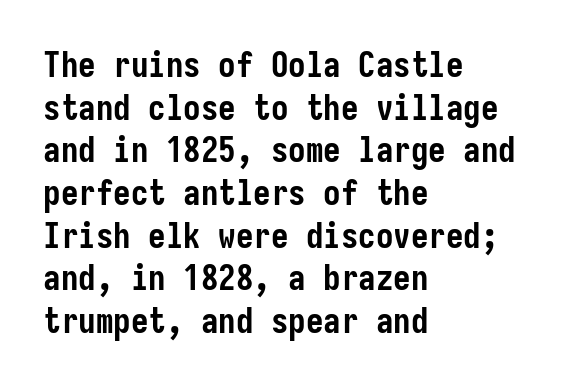
Is the block centered? No — it sits flush against the left margin. Pretty heavy lettering here — definitely bold. These lines were composed using upright roman letters. Type without underlining.
